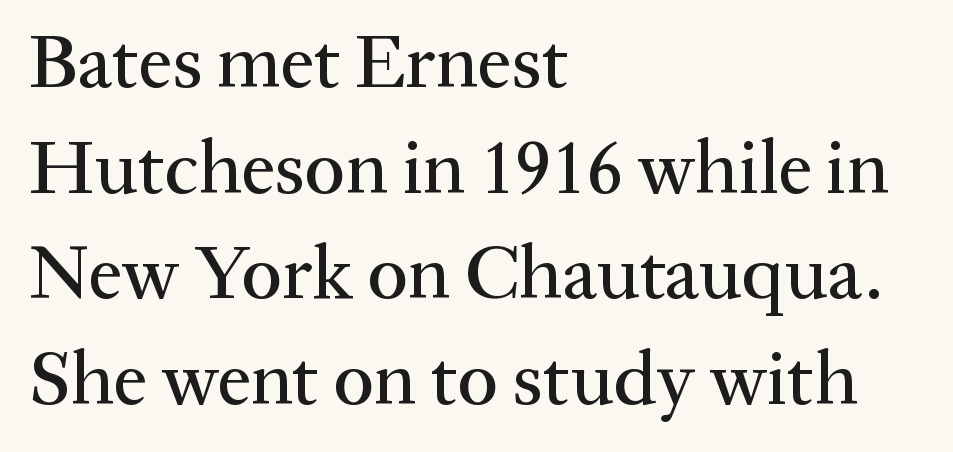
Q: Is the text italic (slanted)? A: No, it is upright.
Q: Is the typeface a serif or a sans-serif typeface? A: Serif.
Q: Is the text underlined? A: No.
Q: How is the paragraph aligned? A: Left-aligned.
Q: Is the spacing between letters normal or unusually wide? A: Normal.
Q: Is the spacing between lines tight, normal or loose? A: Normal.
Q: Width (condensed, normal, or wide)? A: Normal.
Q: Stroke contrast? A: Medium.
Q: x-height? A: Medium.
Q: Monospaced? A: No.
